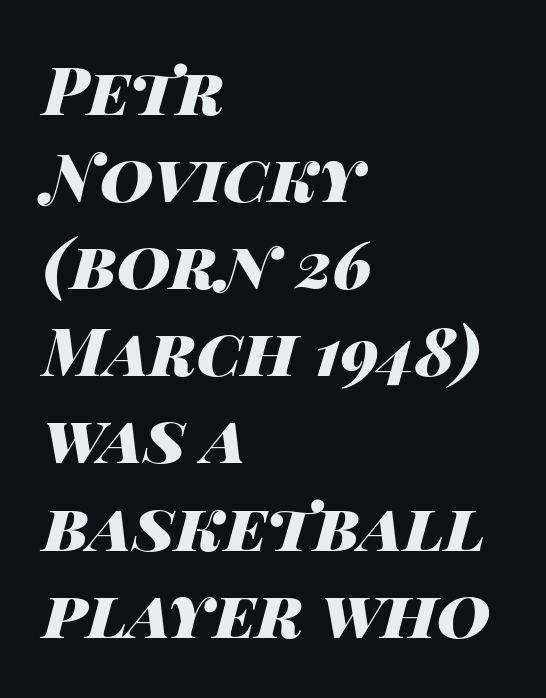
{"italic": "yes", "lean": "right", "slant_degrees": 14, "bold": "yes", "weight": "heavy", "width": "wide", "stroke_contrast": "high", "x_height": "large", "monospaced": "no", "underline": "no", "align": "left", "line_spacing": "normal", "line_spacing_ratio": 1.32, "letter_spacing": "normal", "letter_spacing_em": 0.0, "glyph_px": 66}
